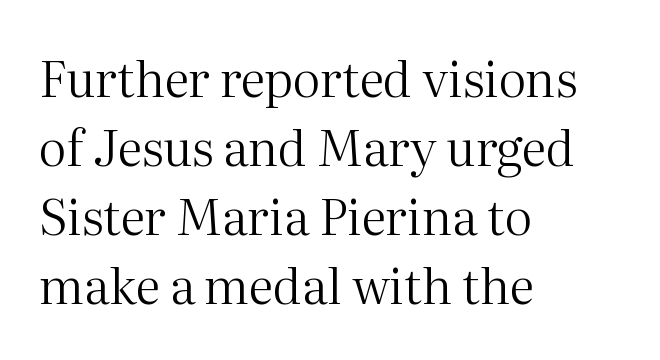
{"serif": "yes", "italic": "no", "bold": "no", "weight": "regular", "width": "normal", "stroke_contrast": "medium", "x_height": "medium", "monospaced": "no", "underline": "no", "align": "left", "line_spacing": "normal", "line_spacing_ratio": 1.41, "letter_spacing": "normal", "letter_spacing_em": 0.0, "glyph_px": 49}
